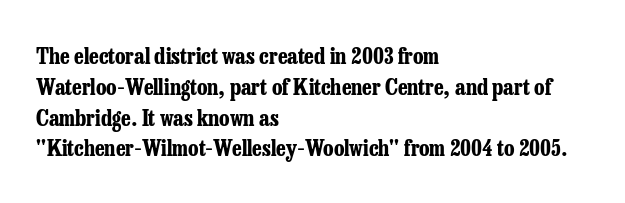
No italicization has been applied; the sample stays upright. The line-height multiplier appears to be the usual default. The face used here has the dense, thick strokes of a bold. Clear beneath every line of the passage. Each word holds together tightly as a unit, with standard inter-letter gaps. The typesetter chose a ragged-right arrangement here.
